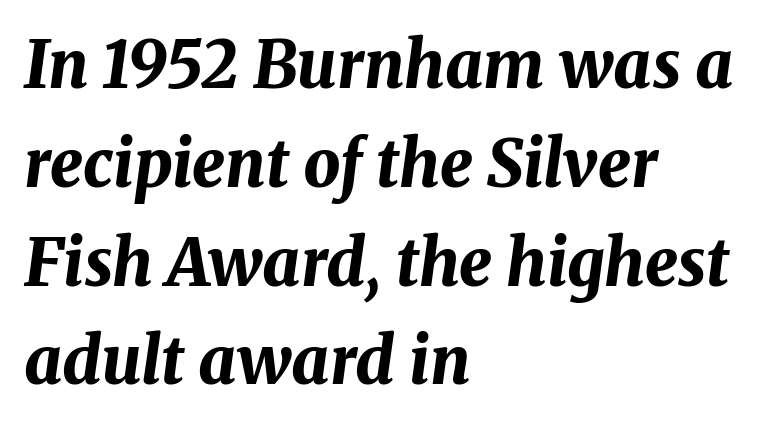
The rendering uses a moderate line-height, typical for paragraphs. As a designer I'd log this as weight 700, bold. The ragged edge is on the right, which tells us the setting is flush left. The gap between lines stays unmarked.
